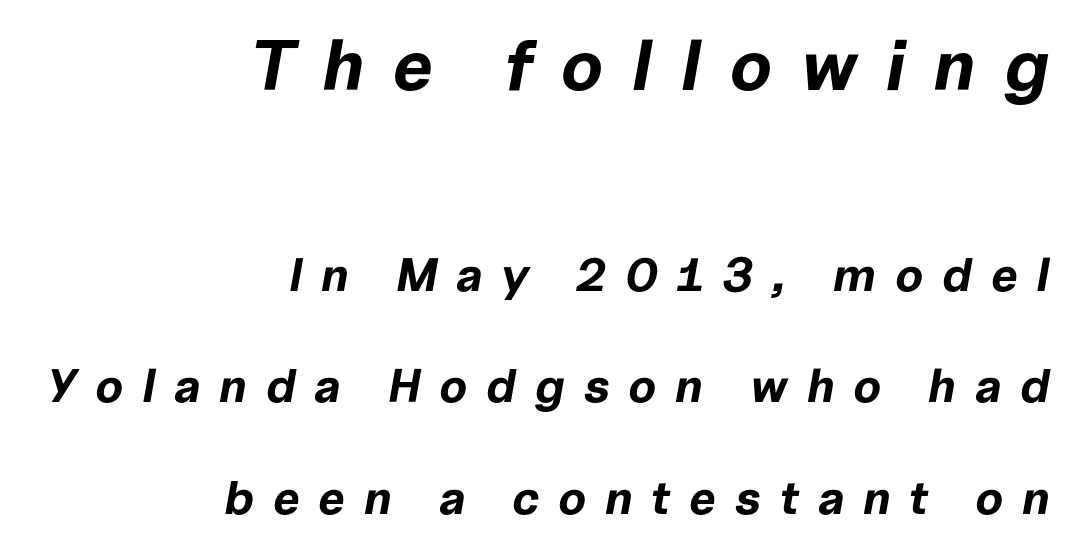
Leading: increased. Words appear elongated and porous because spacing is wide. I'd describe the lettering as bold — thick and assertive. Compared with ordinary roman type, these characters are visibly tilted. Here the designer chose a conventional face with non-uniform glyph widths.
